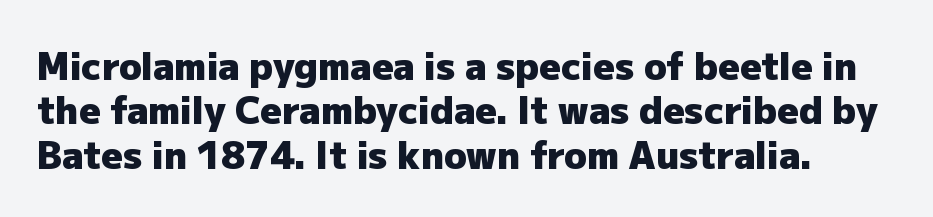
{"serif": "no", "italic": "no", "bold": "yes", "weight": "heavy", "width": "normal", "stroke_contrast": "low", "x_height": "medium", "monospaced": "no", "underline": "no", "line_spacing_ratio": 1.2, "letter_spacing": "normal", "letter_spacing_em": 0.0, "glyph_px": 37}
